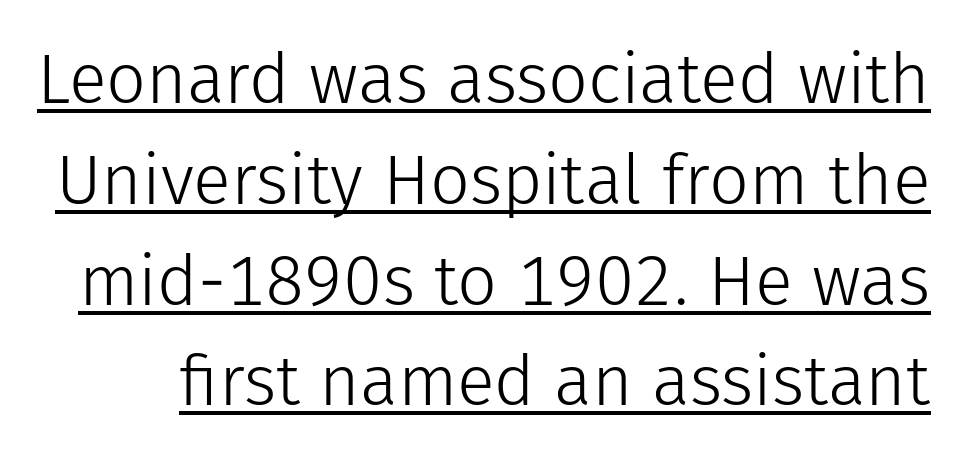
The image shows 70 px light sans-serif type, upright; set normal line spacing (1.44x), normal letter spacing, underlined; low stroke contrast and a medium x-height.
